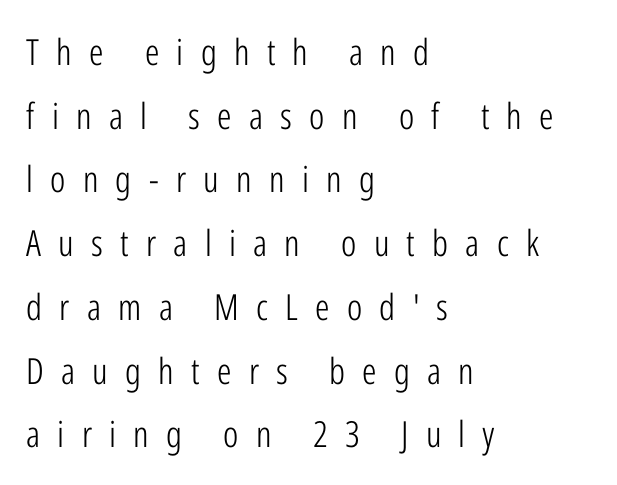
{"serif": "no", "italic": "no", "bold": "no", "weight": "light", "width": "condensed", "stroke_contrast": "low", "x_height": "medium", "monospaced": "no", "underline": "no", "align": "left", "line_spacing_ratio": 1.77, "letter_spacing": "wide", "letter_spacing_em": 0.48, "glyph_px": 36}
